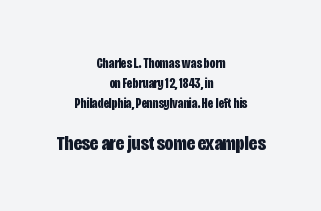
{"italic": "no", "bold": "yes", "underline": "no", "align": "center", "line_spacing": "normal", "line_spacing_ratio": 1.42, "letter_spacing": "normal", "letter_spacing_em": 0.0, "larger_block": "second", "size_ratio": 1.5, "glyph_px": 21}
